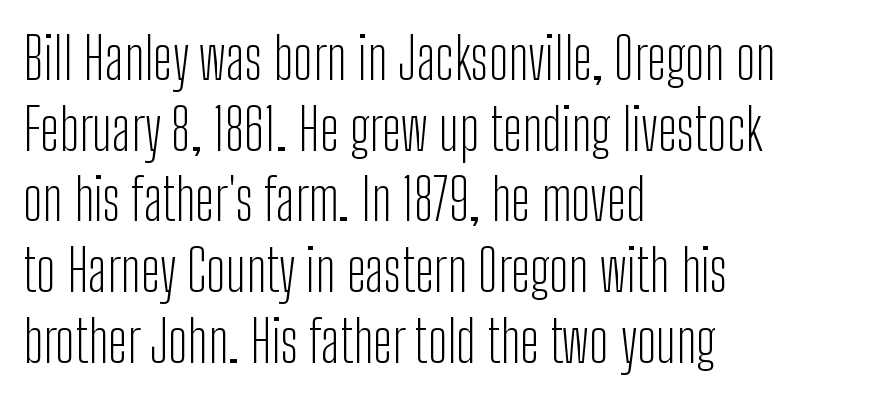
The image shows 57 px light, condensed sans-serif type, upright; set left-aligned, line spacing 1.24x, normal letter spacing, not underlined; low stroke contrast and a medium x-height.
